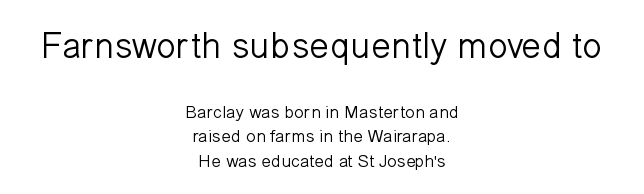
Q: Is the text bold? A: No.
Q: Is the text italic (slanted)? A: No, it is upright.
Q: Is the typeface a serif or a sans-serif typeface? A: Sans-serif.
Q: Is the text underlined? A: No.
Q: How is the paragraph aligned? A: Centered.
Q: Is the spacing between letters normal or unusually wide? A: Normal.
Q: Is the spacing between lines tight, normal or loose? A: Normal.
Q: Which block of text is set in a larger size, the first (top) or the second (bottom)? A: The first (top) one.
Q: Width (condensed, normal, or wide)? A: Normal.
Q: Stroke contrast? A: Low.
Q: x-height? A: Medium.
Q: Monospaced? A: No.
